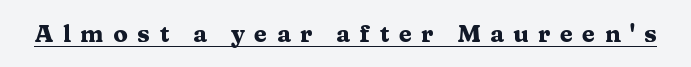
{"italic": "no", "bold": "yes", "underline": "yes", "letter_spacing": "wide", "letter_spacing_em": 0.39, "glyph_px": 24}
